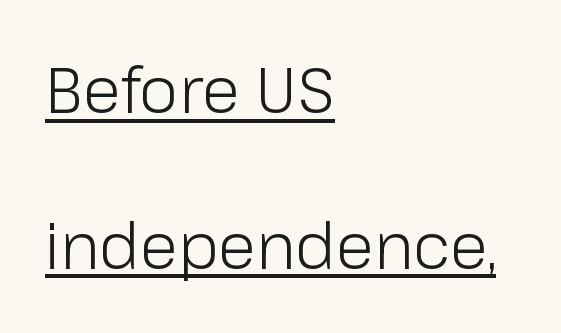
Q: Is the text bold? A: No.
Q: Is the text italic (slanted)? A: No, it is upright.
Q: Is the typeface a serif or a sans-serif typeface? A: Sans-serif.
Q: Is the text underlined? A: Yes.
Q: How is the paragraph aligned? A: Left-aligned.
Q: Is the spacing between letters normal or unusually wide? A: Normal.
Q: Is the spacing between lines tight, normal or loose? A: Loose.
Q: Width (condensed, normal, or wide)? A: Normal.
Q: Stroke contrast? A: Low.
Q: x-height? A: Medium.
Q: Monospaced? A: No.
